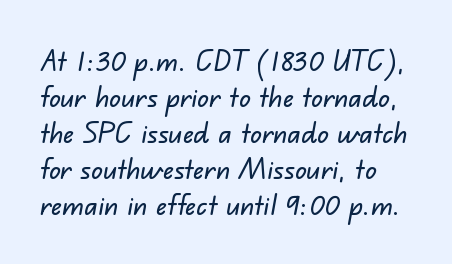
Q: Is the typeface a serif or a sans-serif typeface? A: Sans-serif.
Q: Is the text underlined? A: No.
Q: Is the spacing between letters normal or unusually wide? A: Normal.
Q: Width (condensed, normal, or wide)? A: Normal.
Q: Stroke contrast? A: Low.
Q: x-height? A: Small.
Q: Monospaced? A: No.
